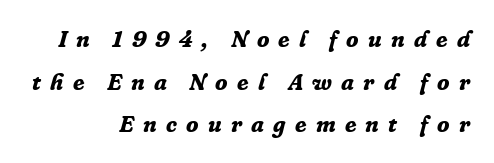
These lines are set flush right with a ragged left edge. Does extra space separate the letters? Yes, quite a lot of it. Quick note: italic. Just letters on the line, the space beneath them empty. These lines carry a lot of weight — the face is fully bold.
